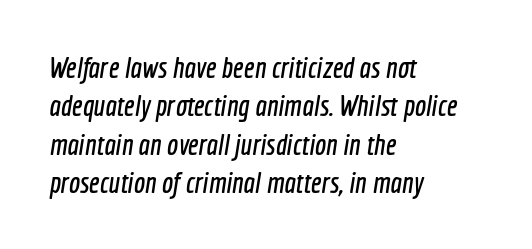
The image shows 30 px condensed sans-serif type; set left-aligned, normal line spacing (1.28x), normal letter spacing, not underlined; a medium x-height.
